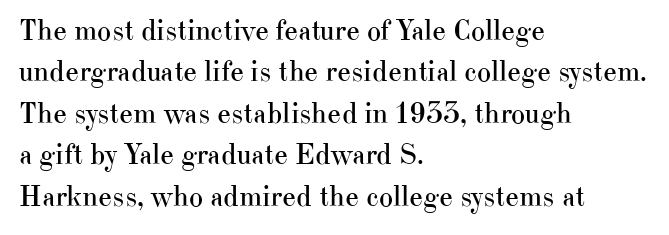
Bold? No — there's no thickening of the strokes. Short and long lines alike share a common starting point at left. Ordinary non-slanted type is in use. These lines are composed in type with serifs. A clean baseline with only descenders dipping below it.
